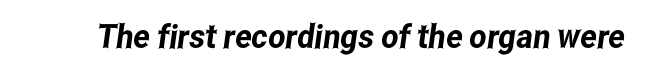
The string is rendered with underlining switched off. Nothing unusual about the tracking: characters are spaced as the font intends. I'd call this a sans setting — the letters go barefoot. Think of a printed novel: that variable character pitch is what you see here.
